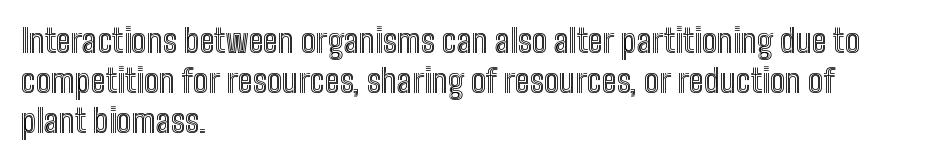
{"italic": "no", "width": "condensed", "x_height": "medium", "monospaced": "no", "underline": "no", "align": "left", "line_spacing": "normal", "line_spacing_ratio": 1.25, "letter_spacing": "normal", "letter_spacing_em": 0.0, "glyph_px": 32}
